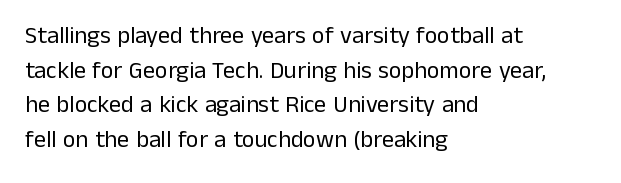
The image shows 24 px text type, upright; set left-aligned, normal line spacing (1.44x), normal letter spacing, not underlined.
